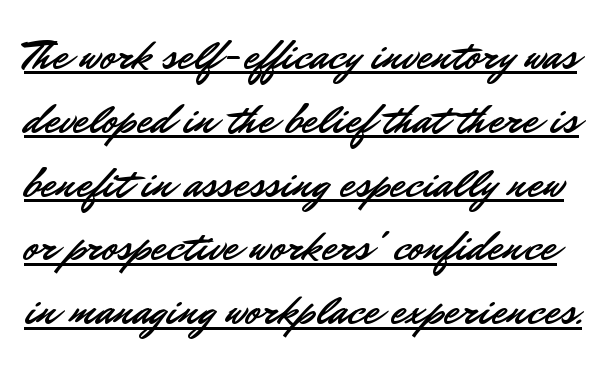
Q: Is the text italic (slanted)? A: Yes.
Q: Is the typeface a serif or a sans-serif typeface? A: Sans-serif.
Q: Is the text underlined? A: Yes.
Q: Is the spacing between letters normal or unusually wide? A: Normal.
Q: Is the spacing between lines tight, normal or loose? A: Normal.
Q: Width (condensed, normal, or wide)? A: Normal.
Q: Stroke contrast? A: Low.
Q: x-height? A: Small.
Q: Monospaced? A: No.
